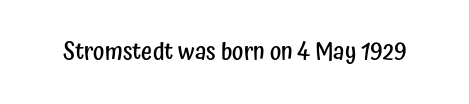
Q: Is the text bold? A: Semi-bold.
Q: Is the text italic (slanted)? A: No, it is upright.
Q: Is the text underlined? A: No.
Q: Is the spacing between letters normal or unusually wide? A: Normal.
